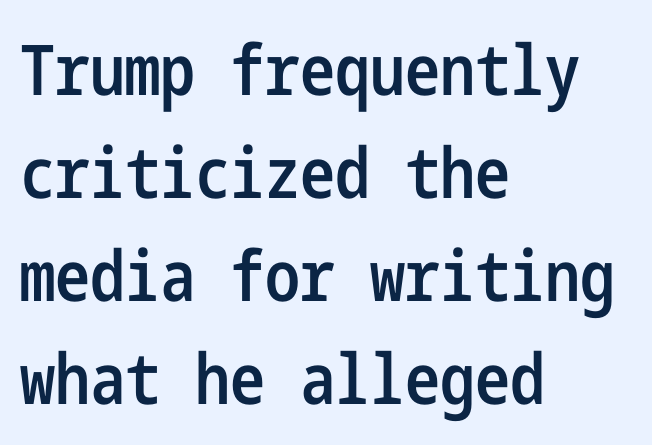
Q: Is the text bold? A: Semi-bold.
Q: Is the text italic (slanted)? A: No, it is upright.
Q: Is the typeface a serif or a sans-serif typeface? A: Sans-serif.
Q: Is the text underlined? A: No.
Q: How is the paragraph aligned? A: Left-aligned.
Q: Is the spacing between letters normal or unusually wide? A: Normal.
Q: Is the spacing between lines tight, normal or loose? A: Normal.
Q: Width (condensed, normal, or wide)? A: Condensed.
Q: Stroke contrast? A: Low.
Q: x-height? A: Medium.
